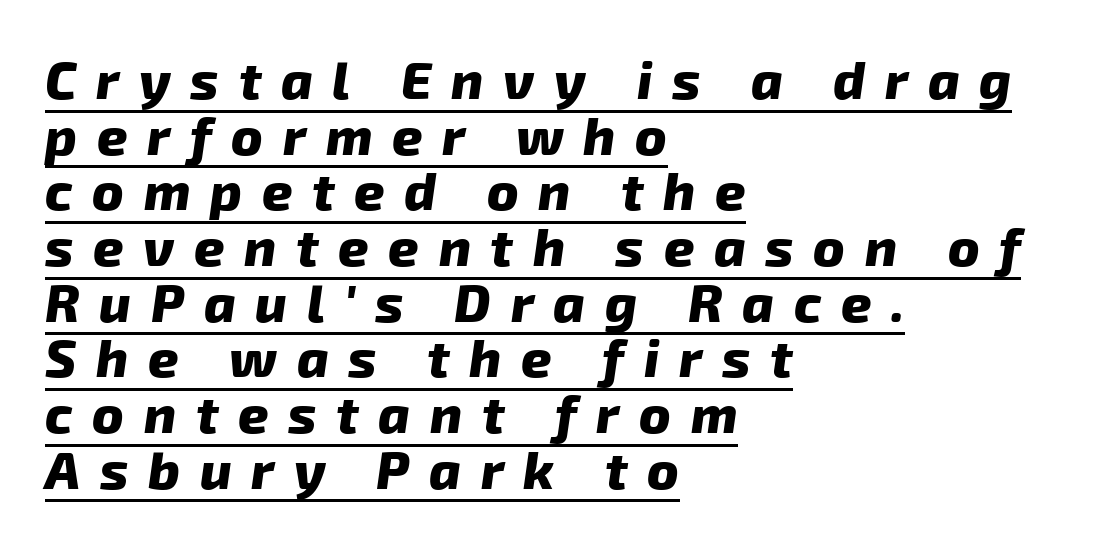
{"serif": "no", "bold": "yes", "weight": "heavy", "width": "normal", "stroke_contrast": "low", "x_height": "medium", "monospaced": "no", "underline": "yes", "align": "left", "line_spacing": "tight", "line_spacing_ratio": 1.05, "letter_spacing": "wide", "letter_spacing_em": 0.37, "glyph_px": 53}
